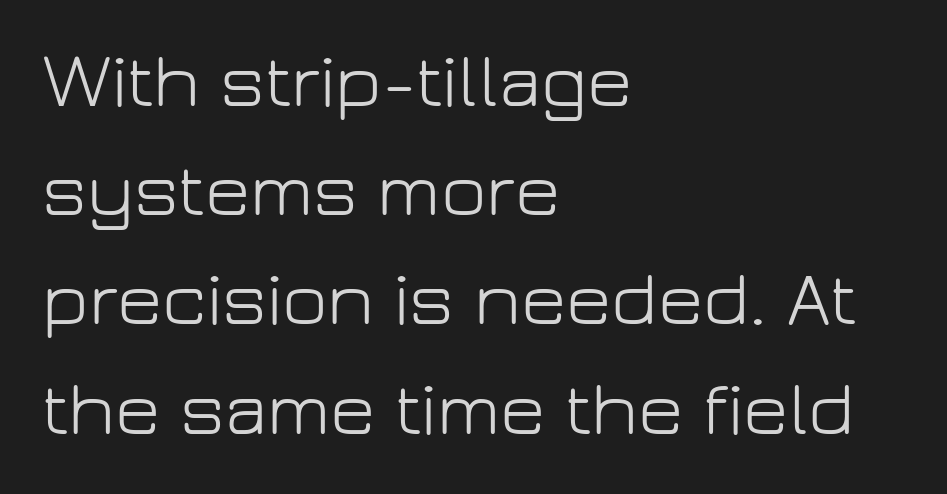
The image shows 78 px light sans-serif type, upright; set left-aligned, normal line spacing (1.4x), normal letter spacing, not underlined; low stroke contrast and a medium x-height.
